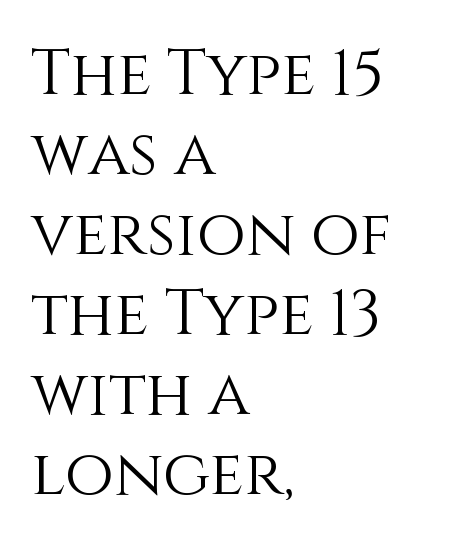
The image shows 63 px light type, upright; set left-aligned, normal line spacing (1.27x), normal letter spacing, not underlined; medium stroke contrast and a large x-height.
